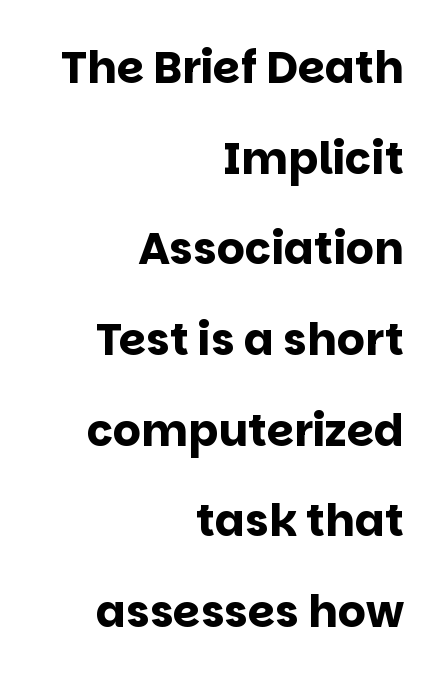
Q: Is the text bold? A: Yes.
Q: Is the text italic (slanted)? A: No, it is upright.
Q: Is the typeface a serif or a sans-serif typeface? A: Sans-serif.
Q: Is the text underlined? A: No.
Q: How is the paragraph aligned? A: Right-aligned.
Q: Is the spacing between letters normal or unusually wide? A: Normal.
Q: Is the spacing between lines tight, normal or loose? A: Loose.
Q: Width (condensed, normal, or wide)? A: Normal.
Q: Stroke contrast? A: Low.
Q: x-height? A: Large.
Q: Monospaced? A: No.
